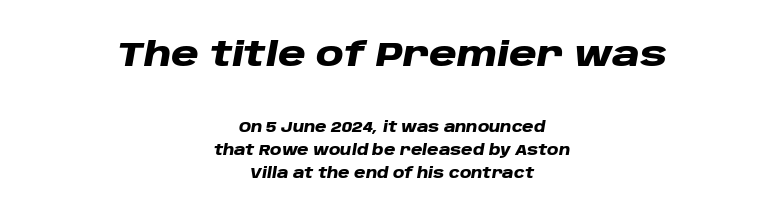
Q: Is the text bold? A: Yes.
Q: Is the text italic (slanted)? A: Yes, it leans right by about 10 degrees.
Q: Is the text underlined? A: No.
Q: How is the paragraph aligned? A: Centered.
Q: Is the spacing between letters normal or unusually wide? A: Normal.
Q: Is the spacing between lines tight, normal or loose? A: Normal.
Q: Which block of text is set in a larger size, the first (top) or the second (bottom)? A: The first (top) one.
Q: Width (condensed, normal, or wide)? A: Wide.
Q: Stroke contrast? A: Low.
Q: x-height? A: Large.
Q: Monospaced? A: No.
